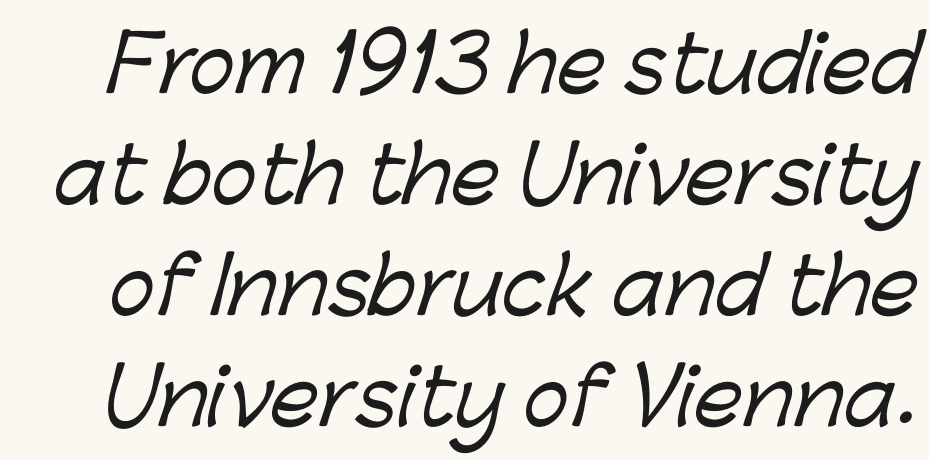
Q: Is the typeface a serif or a sans-serif typeface? A: Sans-serif.
Q: Is the text underlined? A: No.
Q: Is the spacing between letters normal or unusually wide? A: Normal.
Q: Is the spacing between lines tight, normal or loose? A: Normal.
Q: Width (condensed, normal, or wide)? A: Normal.
Q: Stroke contrast? A: Low.
Q: x-height? A: Medium.
Q: Monospaced? A: No.
